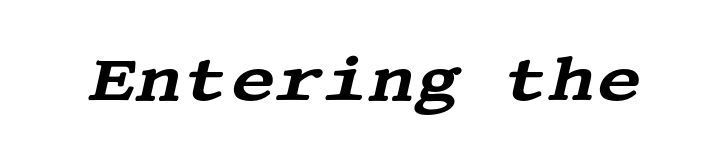
{"serif": "yes", "italic": "yes", "lean": "right", "slant_degrees": 13, "width": "wide", "stroke_contrast": "medium", "x_height": "large", "underline": "no", "letter_spacing": "normal", "letter_spacing_em": 0.0, "glyph_px": 63}
